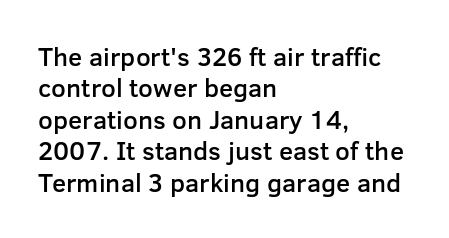
{"italic": "no", "bold": "semi", "underline": "no", "align": "left", "line_spacing_ratio": 1.21, "letter_spacing": "normal", "letter_spacing_em": 0.0, "glyph_px": 26}
